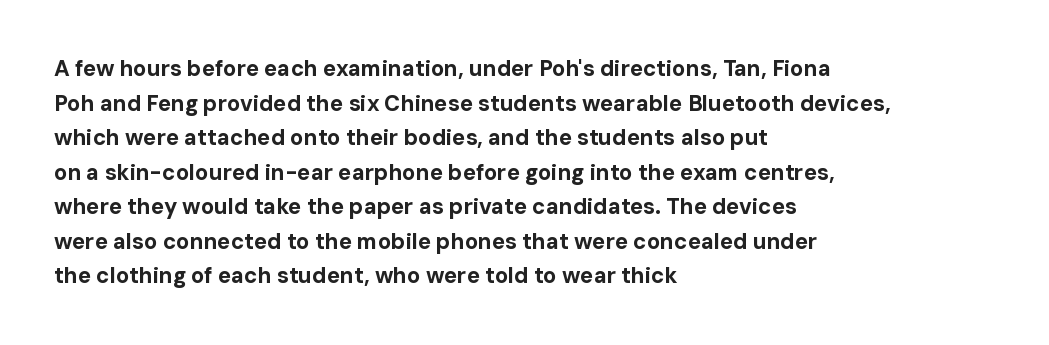
{"italic": "no", "bold": "yes", "underline": "no", "align": "left", "line_spacing": "normal", "line_spacing_ratio": 1.57, "letter_spacing": "normal", "letter_spacing_em": 0.0, "glyph_px": 22}
